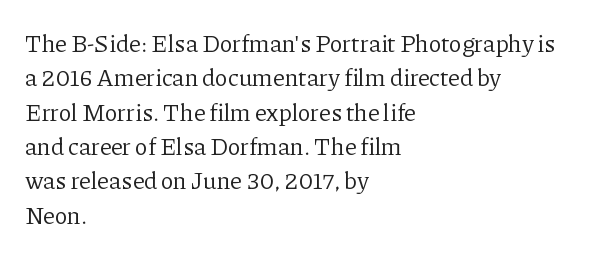
Q: Is the text bold? A: No.
Q: Is the text italic (slanted)? A: No, it is upright.
Q: Is the text underlined? A: No.
Q: How is the paragraph aligned? A: Left-aligned.
Q: Is the spacing between letters normal or unusually wide? A: Normal.
Q: Is the spacing between lines tight, normal or loose? A: Normal.
